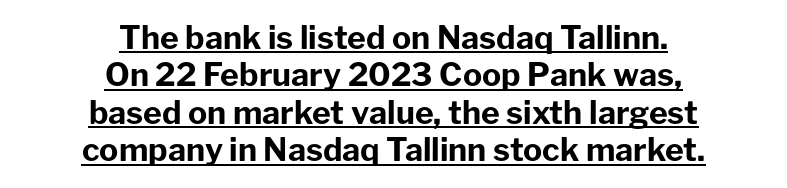
{"serif": "no", "italic": "no", "bold": "yes", "weight": "bold", "width": "normal", "stroke_contrast": "low", "x_height": "medium", "monospaced": "no", "underline": "yes", "align": "center", "line_spacing_ratio": 1.17, "letter_spacing": "normal", "letter_spacing_em": 0.0, "glyph_px": 32}
